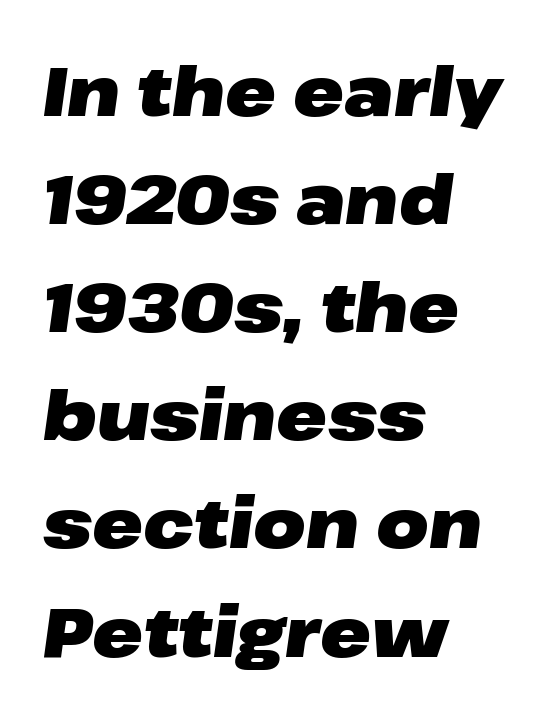
The image shows 68 px heavy, wide type, italic (leaning right); set left-aligned, normal line spacing (1.59x), normal letter spacing, not underlined; low stroke contrast and a medium x-height.
